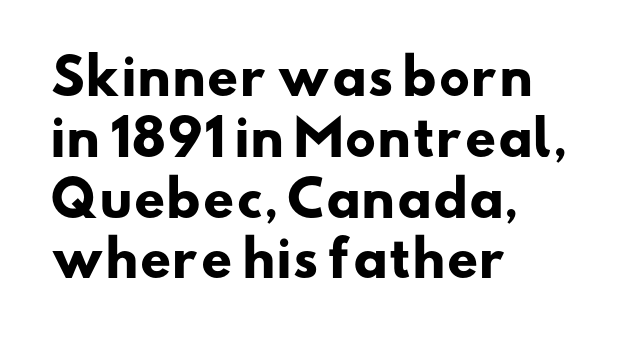
Q: Is the text bold? A: Yes.
Q: Is the typeface a serif or a sans-serif typeface? A: Sans-serif.
Q: Is the text underlined? A: No.
Q: How is the paragraph aligned? A: Left-aligned.
Q: Is the spacing between letters normal or unusually wide? A: Normal.
Q: Width (condensed, normal, or wide)? A: Wide.
Q: Stroke contrast? A: Low.
Q: x-height? A: Small.
Q: Monospaced? A: No.
